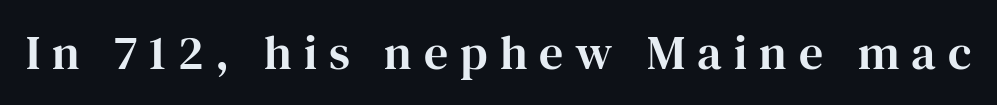
The foot of each line stays bare and open. This sample uses an upright cut, with every glyph sitting square on the baseline. Spacing verdict: proportional, widths tailored to each character. Spacing between characters has been opened up far beyond the box default.
